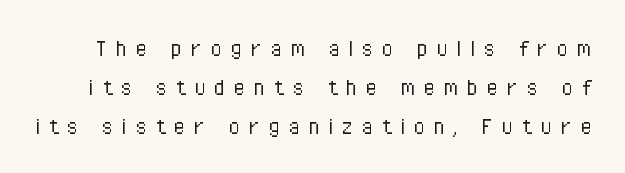
Q: Is the text bold? A: No.
Q: Is the text italic (slanted)? A: No, it is upright.
Q: Is the text underlined? A: No.
Q: Is the spacing between letters normal or unusually wide? A: Unusually wide.
Q: Is the spacing between lines tight, normal or loose? A: Normal.
